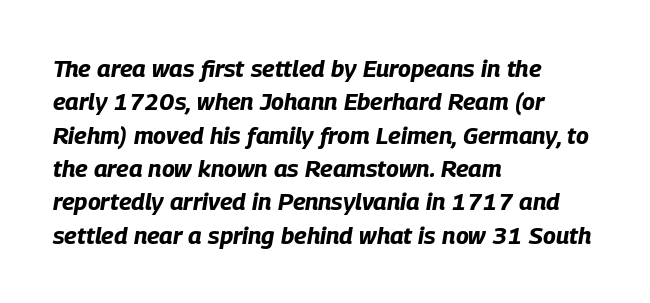
Q: Is the text bold? A: Yes.
Q: Is the text italic (slanted)? A: Yes, it leans right by about 9 degrees.
Q: Is the text underlined? A: No.
Q: How is the paragraph aligned? A: Left-aligned.
Q: Is the spacing between letters normal or unusually wide? A: Normal.
Q: Is the spacing between lines tight, normal or loose? A: Normal.
